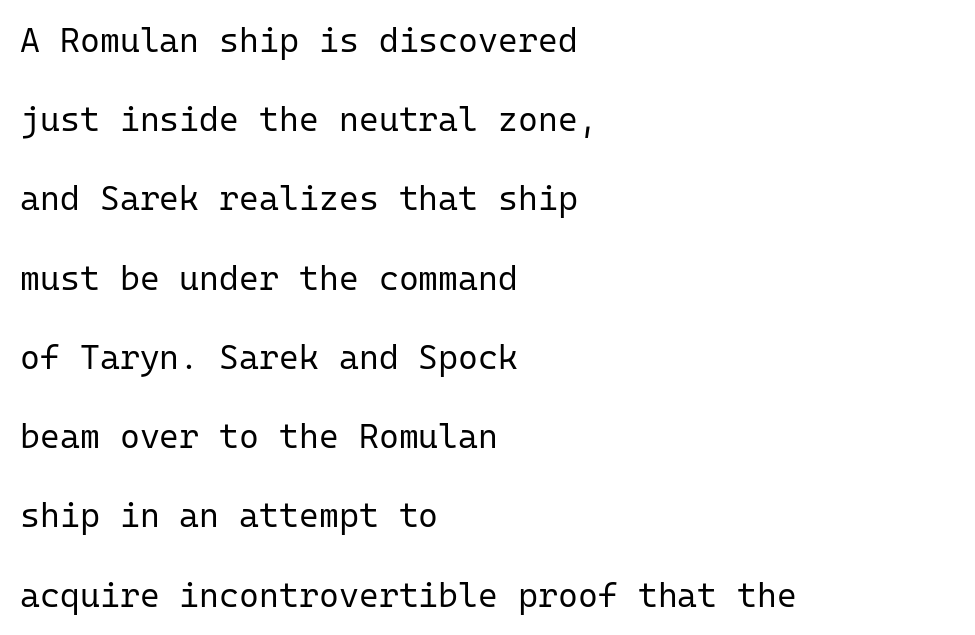
Honestly, the rows look like they've been pulled way apart. The face used here is monospaced, like something from a code editor. The gap between lines stays unmarked. Is the block centered? No — it sits flush against the left margin. The letters stand straight up with perfectly vertical stems.
